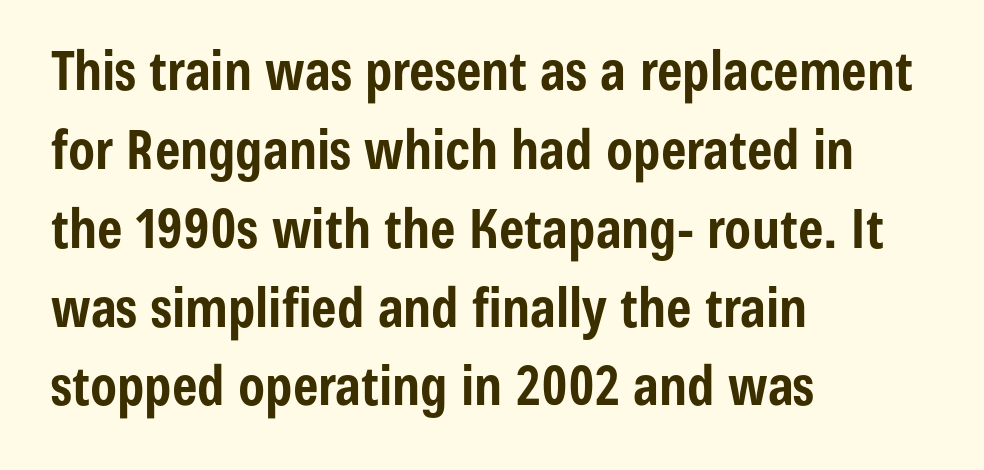
The typography opts for an upright posture over an oblique one. The face used here has the dense, thick strokes of a bold. Descender tails drop into unmarked territory. The horizontal fit of the characters is conventional and even. Note the varied advance widths — an 'i' is clearly narrower than an 'm'.
